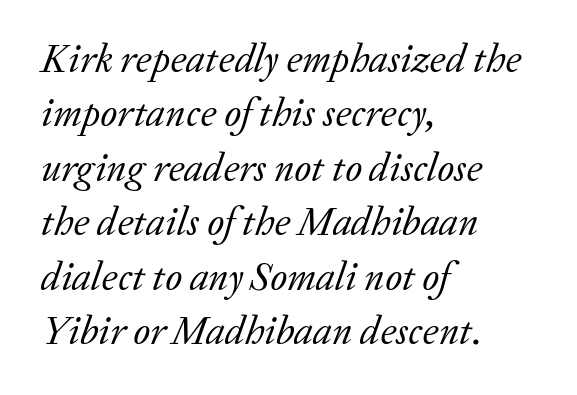
The vertical gap from one line to the next is medium. Is the type heavy? It reads as light-to-regular instead. The face used here is proportionally spaced, like ordinary book or web type. The space directly below the letters is spotless.
